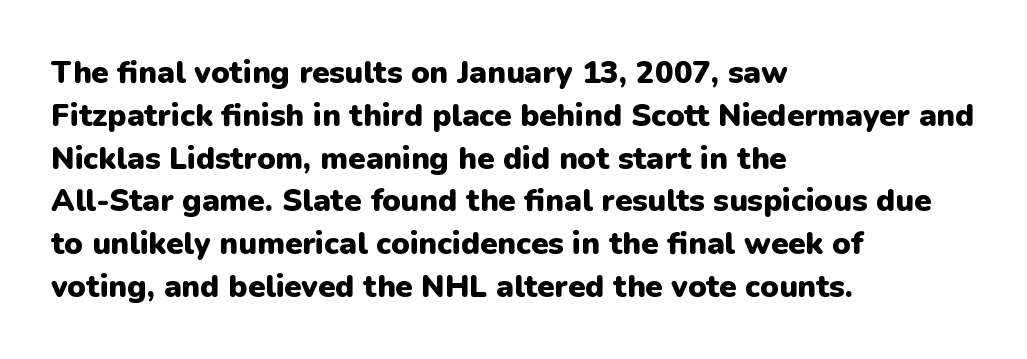
The image shows 31 px heavy sans-serif type, upright; set left-aligned, normal line spacing (1.38x), normal letter spacing, not underlined; low stroke contrast and a medium x-height.
